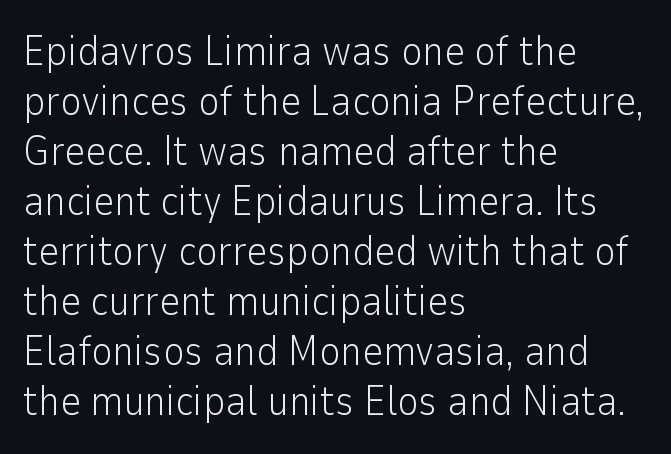
The image shows 41 px light sans-serif type, upright; set left-aligned, line spacing 1.22x, normal letter spacing, not underlined; low stroke contrast and a medium x-height.
